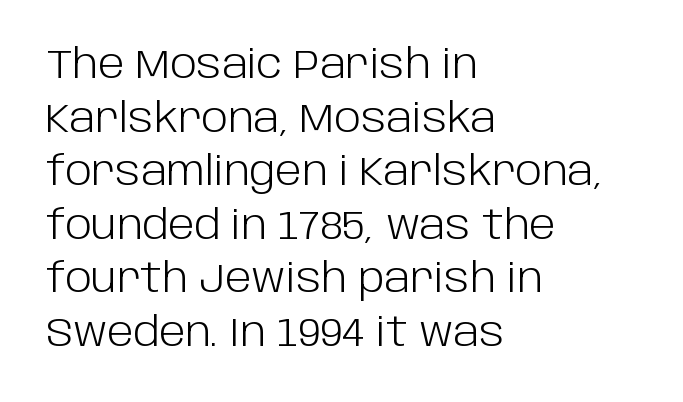
The image shows 40 px light sans-serif type, upright; set left-aligned, normal line spacing (1.34x), normal letter spacing, not underlined; low stroke contrast and a large x-height.
